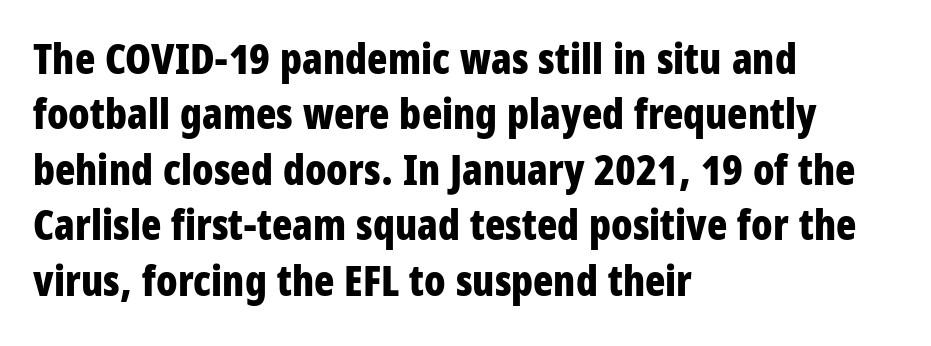
{"serif": "no", "italic": "no", "bold": "yes", "weight": "bold", "width": "condensed", "stroke_contrast": "low", "x_height": "large", "monospaced": "no", "underline": "no", "align": "left", "line_spacing": "normal", "line_spacing_ratio": 1.32, "letter_spacing": "normal", "letter_spacing_em": 0.0, "glyph_px": 42}
